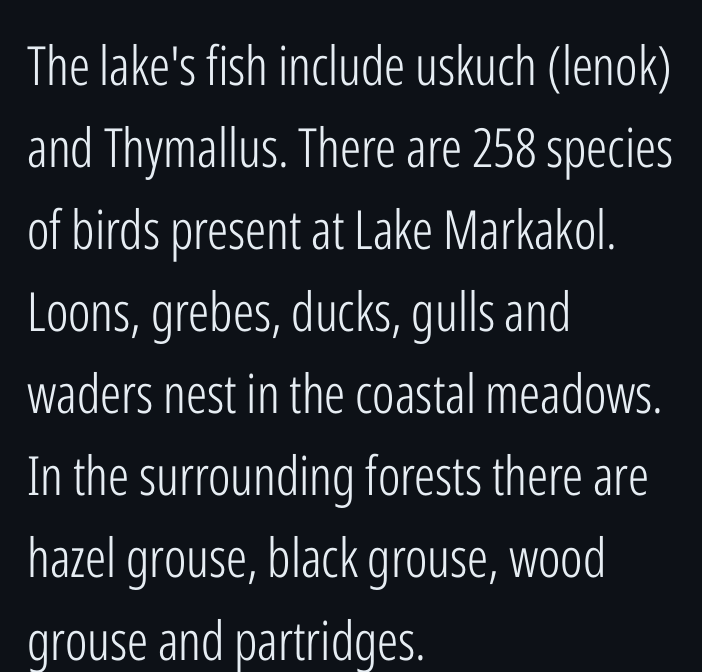
The image shows 54 px light, condensed sans-serif type, upright; set left-aligned, normal line spacing (1.52x), normal letter spacing, not underlined; low stroke contrast and a medium x-height.
